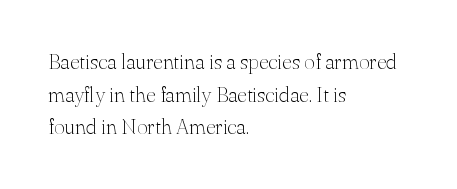
The image shows 21 px text type, upright; set left-aligned, normal line spacing (1.55x), normal letter spacing, not underlined.
